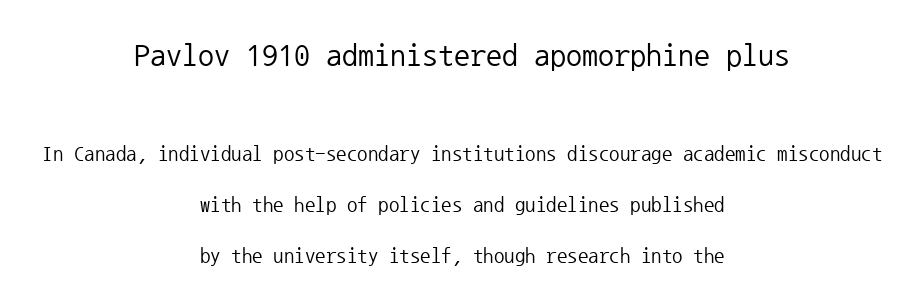
The passage shown stacks its lines with a broad gap. The specimen omits any rule beneath the text block's lines. Looks like terminal output: every glyph gets an equal slot. No letter is thick-stroked: the sample isn't bold.
